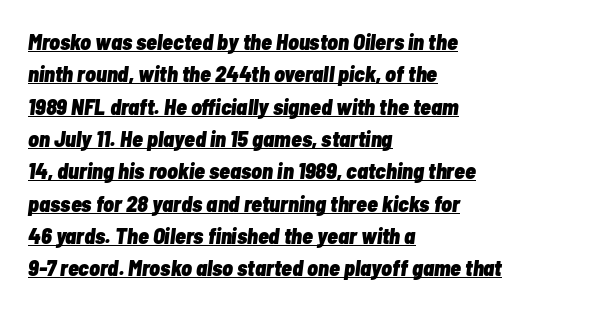
{"italic": "yes", "lean": "right", "slant_degrees": 7, "bold": "yes", "underline": "yes", "align": "left", "line_spacing": "normal", "line_spacing_ratio": 1.47, "letter_spacing": "normal", "letter_spacing_em": 0.0, "glyph_px": 22}
